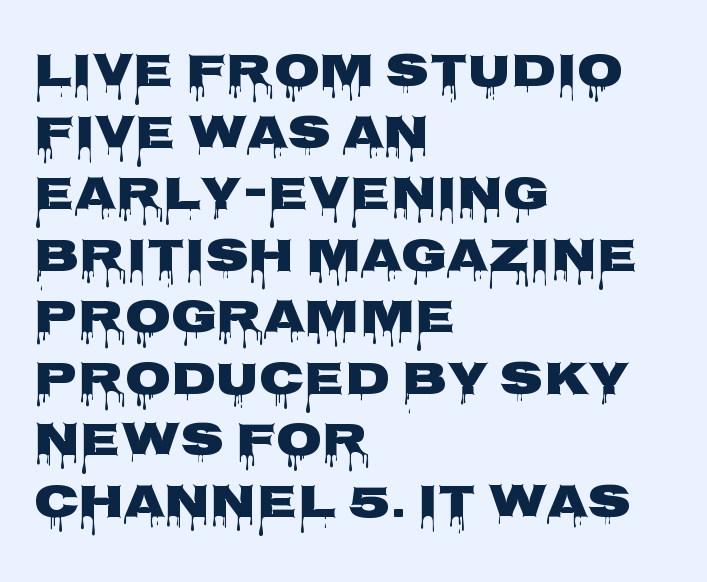
Q: Is the text italic (slanted)? A: No, it is upright.
Q: Is the typeface a serif or a sans-serif typeface? A: Sans-serif.
Q: Is the text underlined? A: No.
Q: How is the paragraph aligned? A: Left-aligned.
Q: Is the spacing between letters normal or unusually wide? A: Normal.
Q: Is the spacing between lines tight, normal or loose? A: Normal.
Q: Width (condensed, normal, or wide)? A: Wide.
Q: Stroke contrast? A: Low.
Q: x-height? A: Large.
Q: Monospaced? A: No.
